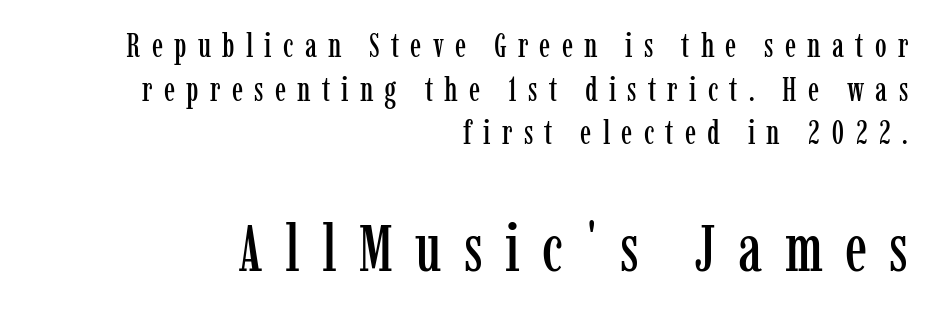
Type style note: has serifs. Is this a fixed-width face? No — the glyphs have proportional, varying widths. Character size in the trailing block exceeds that of the leading block. Visually the block forms a straight wall on the right and a jagged coastline on the left. The font's upright variant was chosen for this text.
